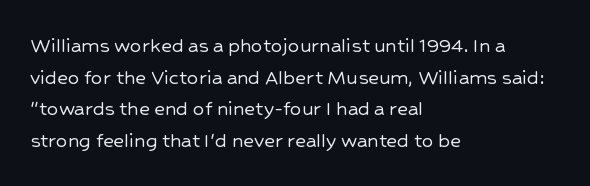
The image shows 23 px text type, upright; set left-aligned, normal line spacing (1.37x), normal letter spacing, not underlined.
